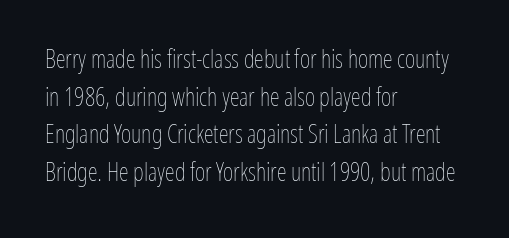
The face used here is rendered with its standard letterfit. Just letters on the line, the space beneath them empty. Caption: face not bold, strokes unweighted. Line spacing here is normal.
